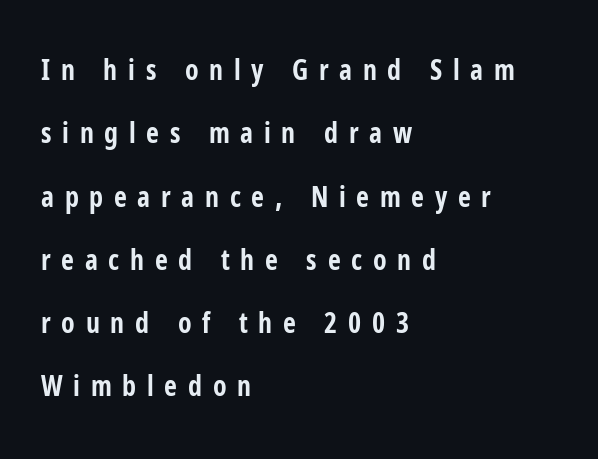
Q: Is the text bold? A: Yes.
Q: Is the text italic (slanted)? A: No, it is upright.
Q: Is the typeface a serif or a sans-serif typeface? A: Sans-serif.
Q: Is the text underlined? A: No.
Q: How is the paragraph aligned? A: Left-aligned.
Q: Is the spacing between letters normal or unusually wide? A: Unusually wide.
Q: Is the spacing between lines tight, normal or loose? A: Loose.
Q: Width (condensed, normal, or wide)? A: Condensed.
Q: Stroke contrast? A: Low.
Q: x-height? A: Medium.
Q: Monospaced? A: No.
